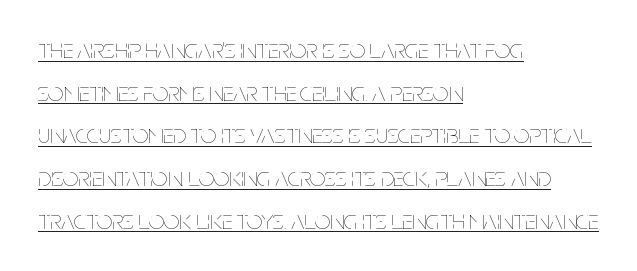
No italicization has been applied; the sample stays upright. The lines in this sample share a left origin and differ only in where they stop. This is not heavy type; no bold has been used. A rule runs beneath these lines of type.
